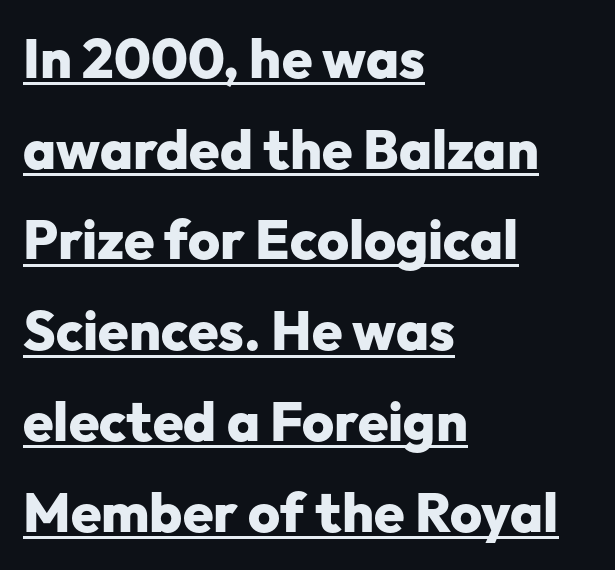
The image shows 55 px heavy sans-serif type, upright; set left-aligned, normal line spacing (1.65x), normal letter spacing, underlined; low stroke contrast and a medium x-height.
